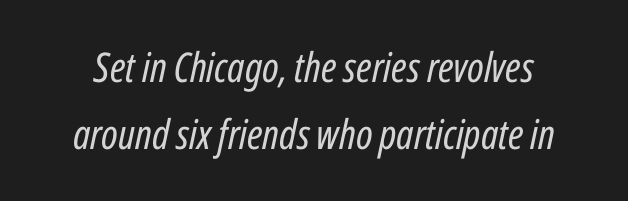
The image shows 41 px regular-weight, condensed type, italic (leaning right); set normal line spacing (1.64x), normal letter spacing, not underlined; low stroke contrast and a medium x-height.
